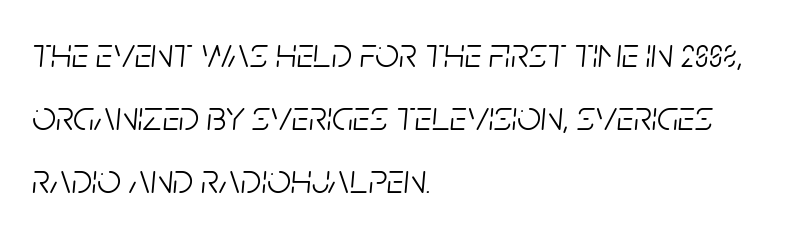
{"italic": "yes", "lean": "right", "slant_degrees": 5, "bold": "no", "weight": "light", "width": "condensed", "stroke_contrast": "low", "x_height": "large", "monospaced": "no", "underline": "no", "align": "left", "line_spacing": "normal", "line_spacing_ratio": 1.5, "letter_spacing": "normal", "letter_spacing_em": 0.0, "glyph_px": 42}
